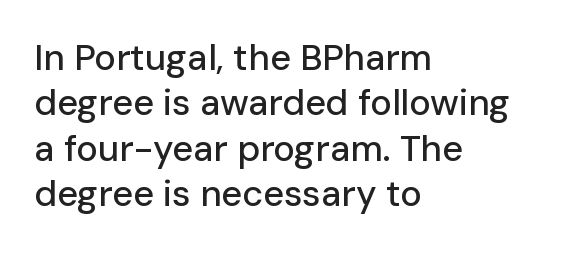
Q: Is the text italic (slanted)? A: No, it is upright.
Q: Is the typeface a serif or a sans-serif typeface? A: Sans-serif.
Q: Is the text underlined? A: No.
Q: How is the paragraph aligned? A: Left-aligned.
Q: Is the spacing between letters normal or unusually wide? A: Normal.
Q: Is the spacing between lines tight, normal or loose? A: Normal.
Q: Width (condensed, normal, or wide)? A: Normal.
Q: Stroke contrast? A: Low.
Q: x-height? A: Medium.
Q: Monospaced? A: No.
